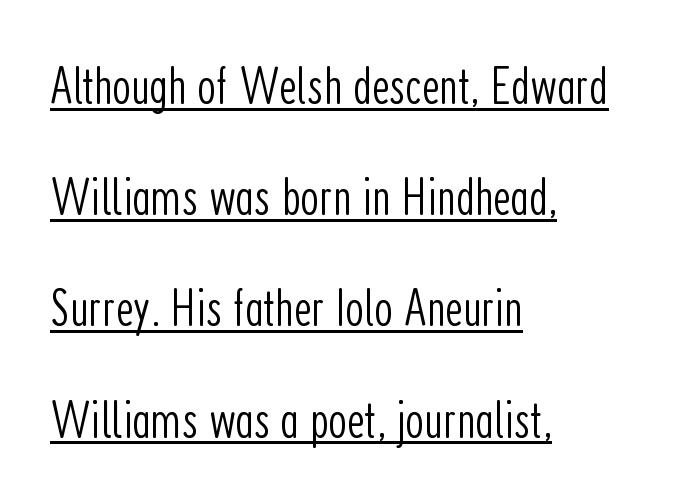
The type family on display is of the sans-serif kind. This is roman type, the default non-slanted kind. Spacing verdict: proportional, widths tailored to each character. The passage shown is not bold in any degree. How are the letters spaced? Ordinarily, with no added tracking. The compositor pushed each line to the left boundary.
